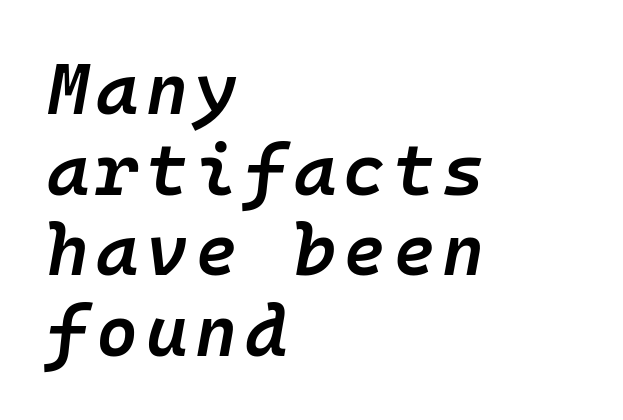
The image shows 72 px semibold type, italic (leaning right), monospaced; set left-aligned, tight line spacing (1.12x), not underlined; low stroke contrast and a medium x-height.
